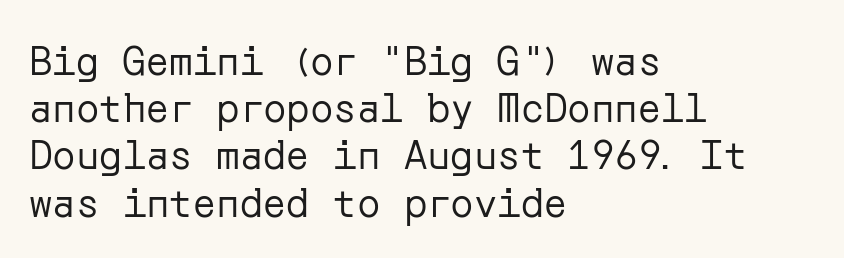
In CSS terms this would be text-align: left. The letters stand upright; this is a roman face. A sans-serif font was chosen for this passage. Inter-character spacing is left at the font's built-in metrics. Weight class: somewhere from thin through regular. The baseline area is clear.
